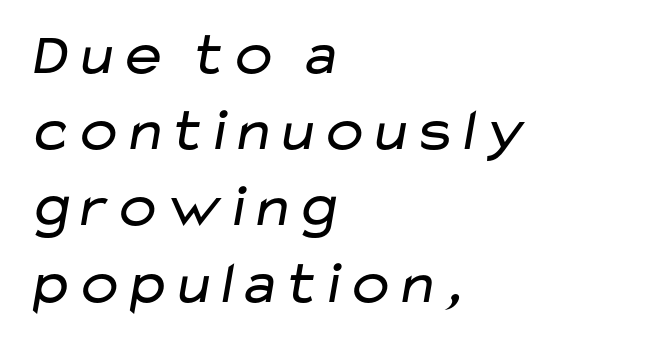
Q: Is the text bold? A: No.
Q: Is the typeface a serif or a sans-serif typeface? A: Sans-serif.
Q: Is the text underlined? A: No.
Q: How is the paragraph aligned? A: Left-aligned.
Q: Is the spacing between letters normal or unusually wide? A: Normal.
Q: Is the spacing between lines tight, normal or loose? A: Normal.
Q: Width (condensed, normal, or wide)? A: Wide.
Q: Stroke contrast? A: Low.
Q: x-height? A: Medium.
Q: Monospaced? A: No.
